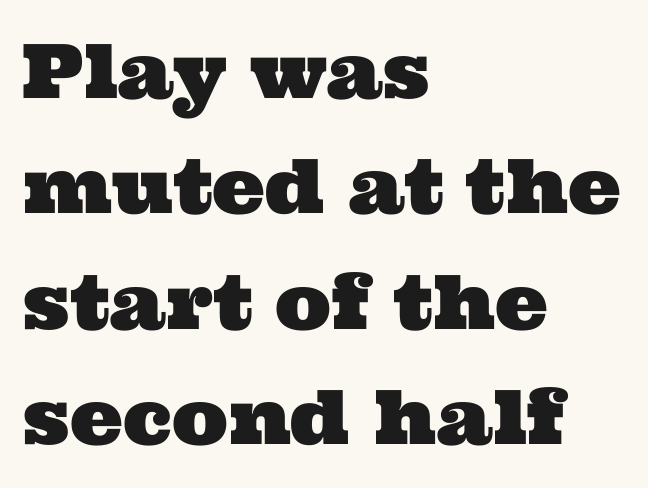
Q: Is the typeface a serif or a sans-serif typeface? A: Serif.
Q: Is the text underlined? A: No.
Q: How is the paragraph aligned? A: Left-aligned.
Q: Is the spacing between letters normal or unusually wide? A: Normal.
Q: Is the spacing between lines tight, normal or loose? A: Normal.
Q: Width (condensed, normal, or wide)? A: Wide.
Q: Stroke contrast? A: Medium.
Q: x-height? A: Medium.
Q: Monospaced? A: No.
